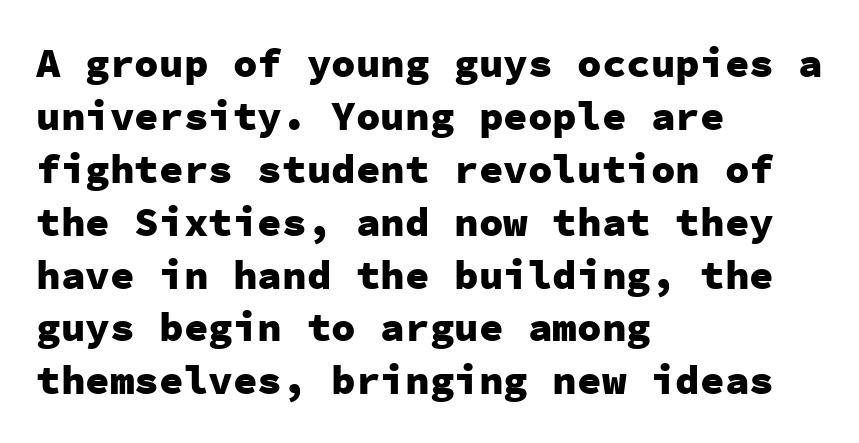
The passage shown is not underscored anywhere. Nothing unusual about the tracking: characters are spaced as the font intends. In terms of weight, the rendering is a true, heavy bold. Regarding serifs, this sample does without them. The rag falls on the right side of this text block. The rows are spaced the way most documents space them.
